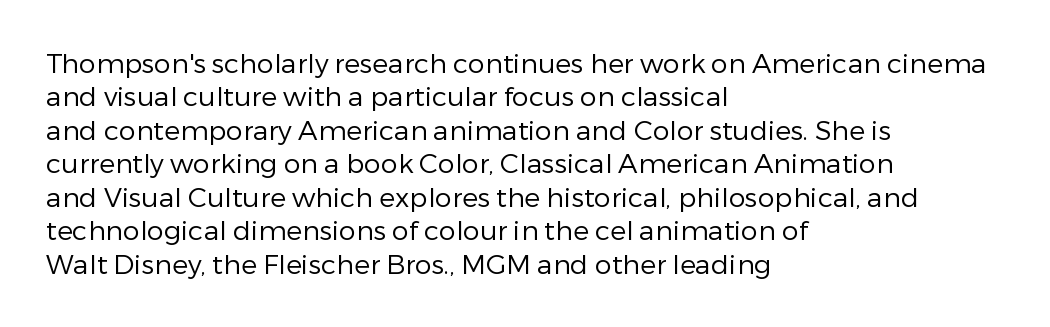
The image shows 27 px text type, upright; set left-aligned, line spacing 1.24x, normal letter spacing, not underlined.
